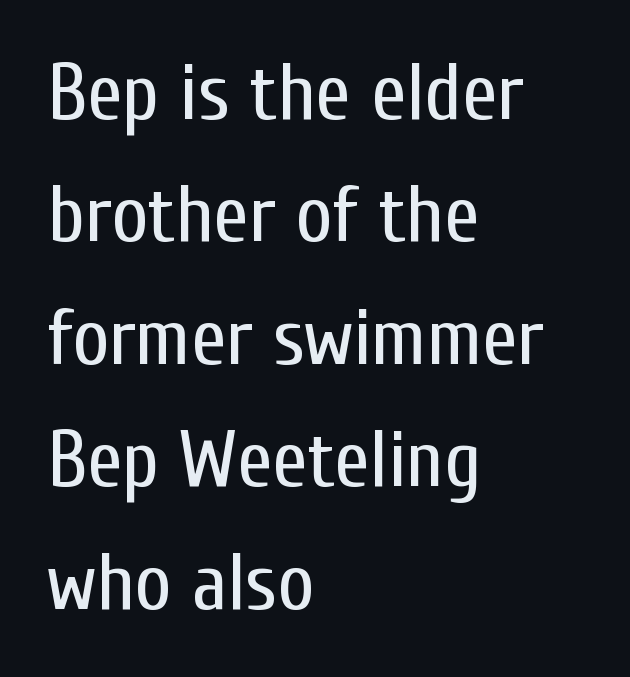
{"serif": "no", "italic": "no", "bold": "no", "weight": "regular", "width": "condensed", "stroke_contrast": "low", "x_height": "medium", "monospaced": "no", "underline": "no", "align": "left", "line_spacing": "normal", "line_spacing_ratio": 1.53, "letter_spacing": "normal", "letter_spacing_em": 0.0, "glyph_px": 80}
